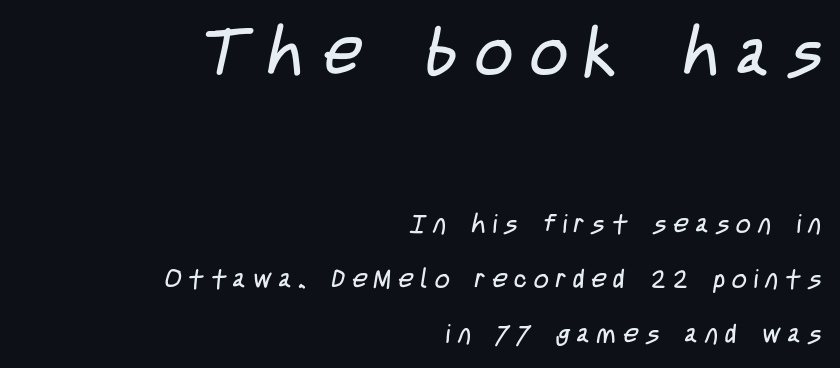
A light-to-regular cut is what we see here. This sample has the flowing, uneven cadence of proportional lettering. The glyphs are unaccompanied by any horizontal stroke below them. Each line ends at the same right margin while the left side varies. The tracking jumps out immediately: characters are airy and widely separated. The face used here appears at its bigger size in the upper chunk.
